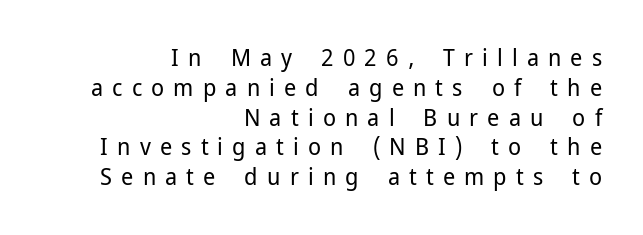
The rendering anchors every line to the right-hand side. The baseline area is clear. On a weight scale, this lands at 450 or below. Short note: letters widely spaced.
